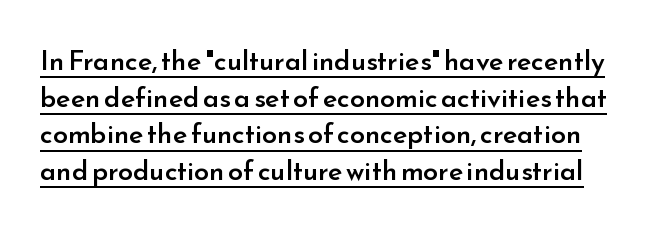
{"italic": "no", "bold": "semi", "underline": "yes", "line_spacing": "normal", "line_spacing_ratio": 1.36, "letter_spacing": "normal", "letter_spacing_em": 0.0, "glyph_px": 27}
